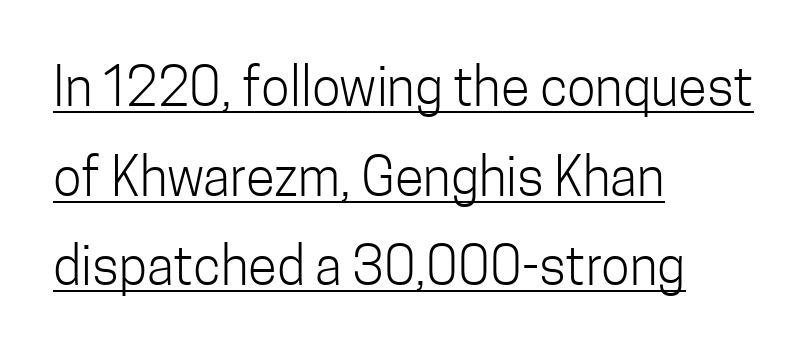
{"serif": "no", "italic": "no", "bold": "no", "weight": "light", "width": "condensed", "stroke_contrast": "low", "x_height": "medium", "monospaced": "no", "underline": "yes", "align": "left", "line_spacing": "normal", "line_spacing_ratio": 1.69, "letter_spacing": "normal", "letter_spacing_em": 0.0, "glyph_px": 53}
